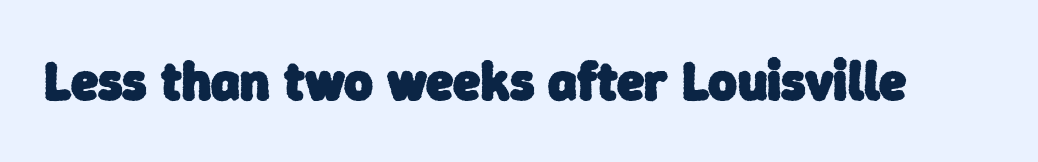
Q: Is the text bold? A: Yes.
Q: Is the typeface a serif or a sans-serif typeface? A: Sans-serif.
Q: Is the text underlined? A: No.
Q: Is the spacing between letters normal or unusually wide? A: Normal.
Q: Width (condensed, normal, or wide)? A: Normal.
Q: Stroke contrast? A: Low.
Q: x-height? A: Medium.
Q: Monospaced? A: No.
